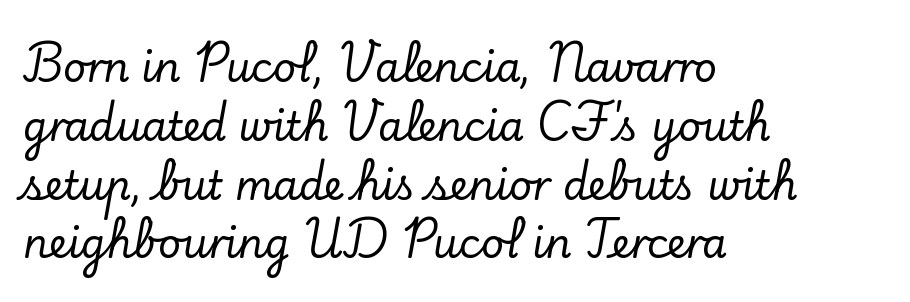
{"serif": "yes", "width": "normal", "stroke_contrast": "low", "x_height": "small", "monospaced": "no", "underline": "no", "align": "left", "line_spacing": "normal", "line_spacing_ratio": 1.47, "letter_spacing": "normal", "letter_spacing_em": 0.0, "glyph_px": 40}
